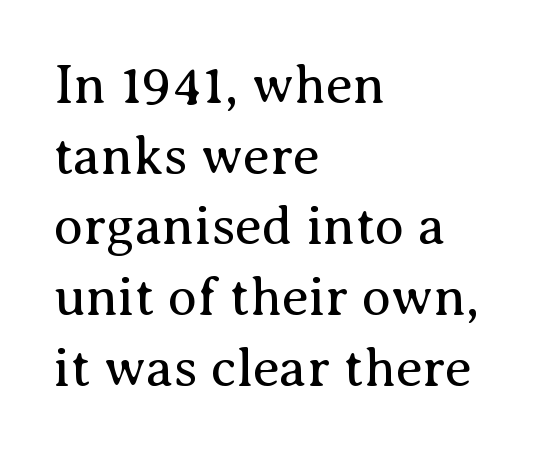
The image shows 54 px regular-weight serif type, upright; set left-aligned, normal line spacing (1.31x), normal letter spacing, not underlined; medium stroke contrast and a medium x-height.
